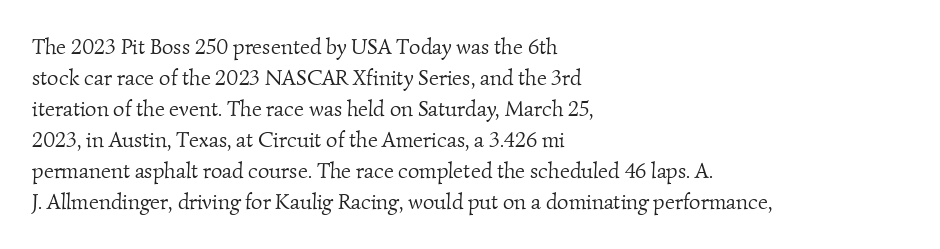
No word sits above an underline. Words appear dense and cohesive because spacing is normal. The ragged edge is on the right, which tells us the setting is flush left. If you measured baseline to baseline, you'd find a middling distance.
